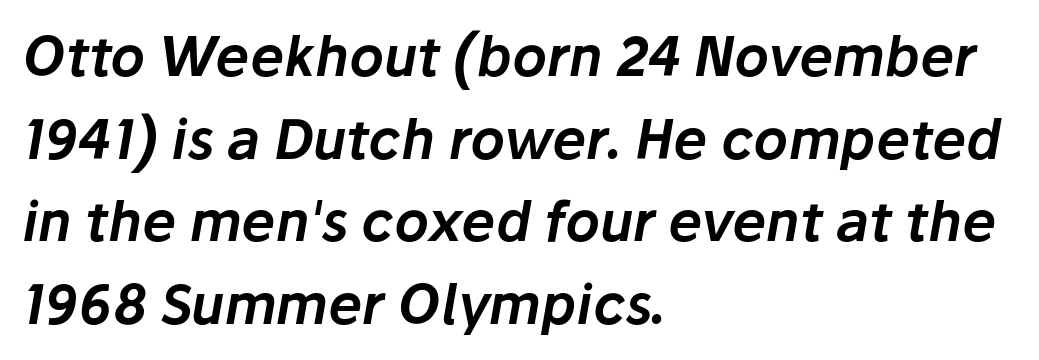
{"italic": "yes", "lean": "right", "slant_degrees": 10, "width": "normal", "stroke_contrast": "low", "x_height": "medium", "monospaced": "no", "underline": "no", "align": "left", "line_spacing": "normal", "line_spacing_ratio": 1.53, "letter_spacing": "normal", "letter_spacing_em": 0.0, "glyph_px": 54}
